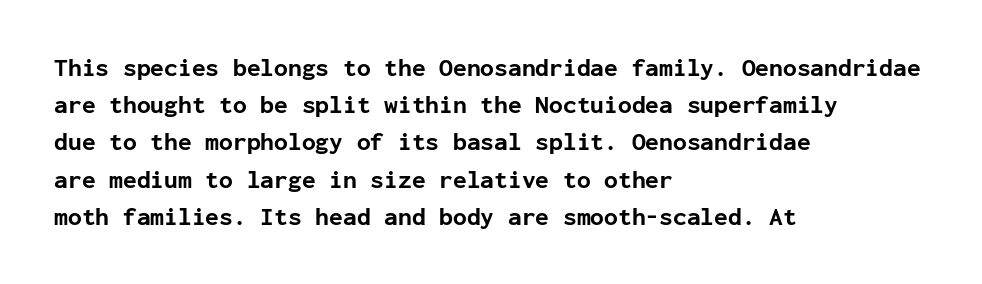
{"italic": "no", "bold": "yes", "underline": "no", "align": "left", "line_spacing": "normal", "line_spacing_ratio": 1.49, "letter_spacing": "normal", "letter_spacing_em": 0.0, "glyph_px": 25}
